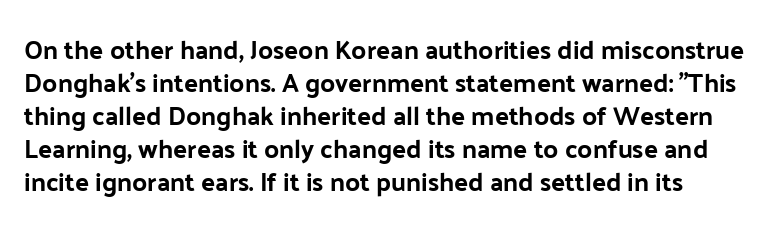
Characters follow at the spacing the type designer built in. Italic: no, the glyphs are upright roman. The baseline area is clear. Reading down the column, the eye jumps a familiar distance to each next line.
